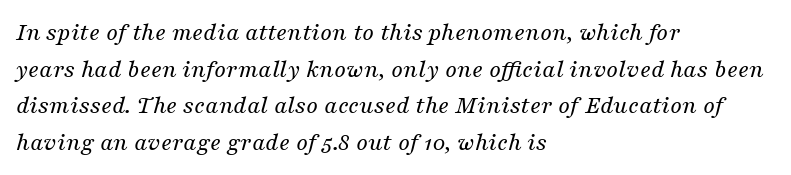
Evenly set lines give the paragraph a standard silhouette. Clear beneath every line of the passage. The font sits on the lighter half of the weight spectrum, regular included. Yep, that's italic — everything's leaning. Line starts are locked; line ends wander.
